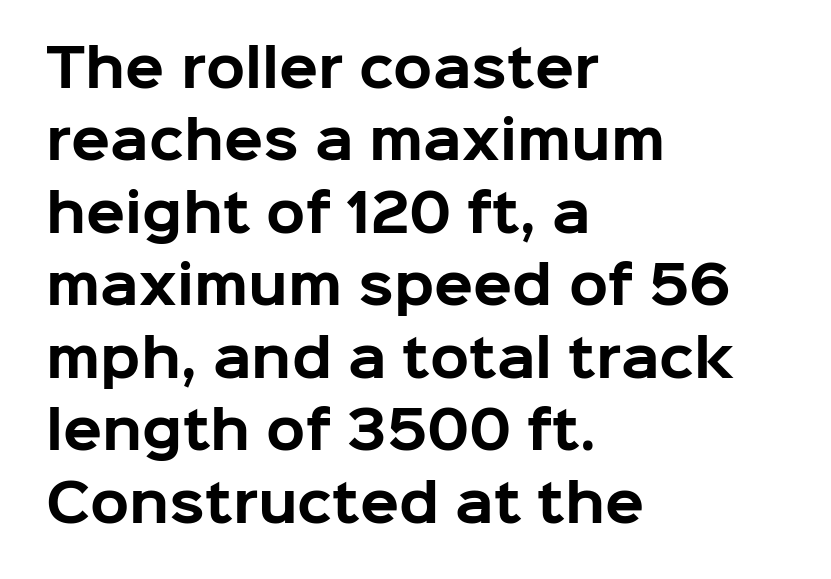
Q: Is the text bold? A: Yes.
Q: Is the text italic (slanted)? A: No, it is upright.
Q: Is the typeface a serif or a sans-serif typeface? A: Sans-serif.
Q: Is the text underlined? A: No.
Q: How is the paragraph aligned? A: Left-aligned.
Q: Is the spacing between letters normal or unusually wide? A: Normal.
Q: Is the spacing between lines tight, normal or loose? A: Normal.
Q: Width (condensed, normal, or wide)? A: Normal.
Q: Stroke contrast? A: Low.
Q: x-height? A: Medium.
Q: Monospaced? A: No.
